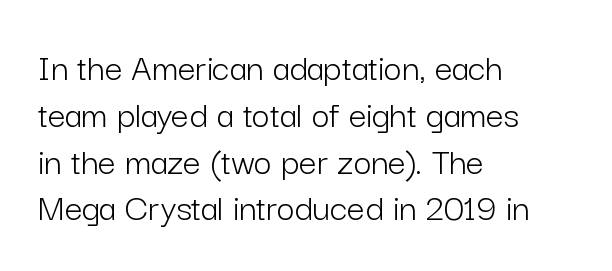
The image shows 39 px light sans-serif type, upright; set left-aligned, line spacing 1.2x, normal letter spacing, not underlined; low stroke contrast and a medium x-height.
